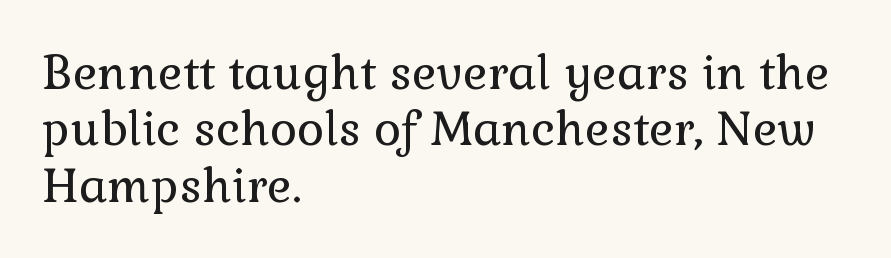
Q: Is the text bold? A: No.
Q: Is the text italic (slanted)? A: No, it is upright.
Q: Is the typeface a serif or a sans-serif typeface? A: Serif.
Q: Is the text underlined? A: No.
Q: How is the paragraph aligned? A: Left-aligned.
Q: Is the spacing between letters normal or unusually wide? A: Normal.
Q: Width (condensed, normal, or wide)? A: Normal.
Q: Stroke contrast? A: Low.
Q: x-height? A: Medium.
Q: Monospaced? A: No.
